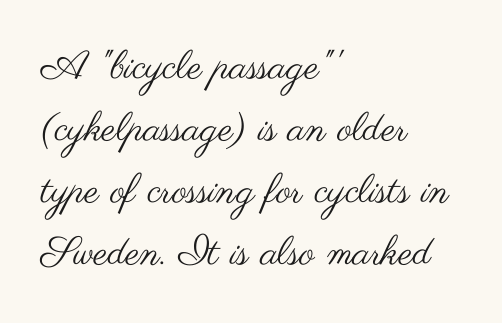
The image shows 40 px regular-weight, wide sans-serif type; set left-aligned, normal line spacing (1.55x), normal letter spacing, not underlined; medium stroke contrast and a small x-height.
